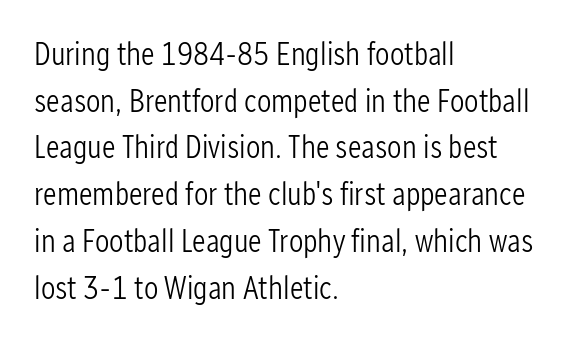
The image shows 32 px light, condensed sans-serif type, upright; set left-aligned, normal line spacing (1.46x), normal letter spacing, not underlined; low stroke contrast and a medium x-height.
